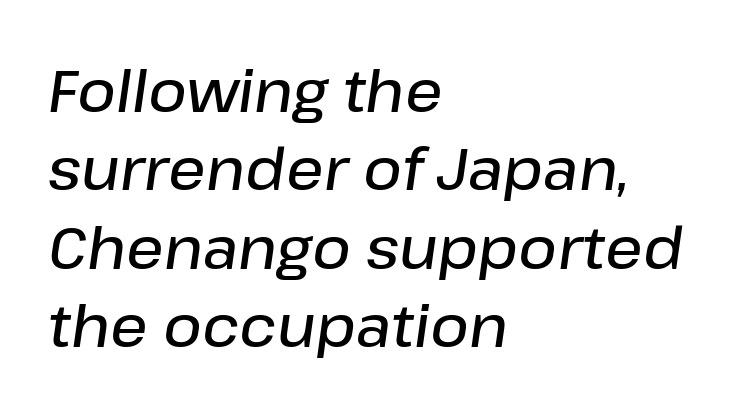
Characters follow at the spacing the type designer built in. The rag falls on the right side of this text block. Whoever set this chose a conventional vertical rhythm. Descender tails drop into unmarked territory. Proportional: the letters do not fall into vertical columns.
